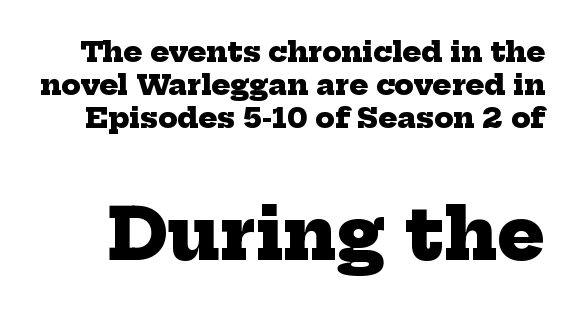
Classification — serif. Each row of text sits above clean, open space. The type is set solid horizontally, with unmodified tracking. A full-strength bold gives these letters their thick strokes.
